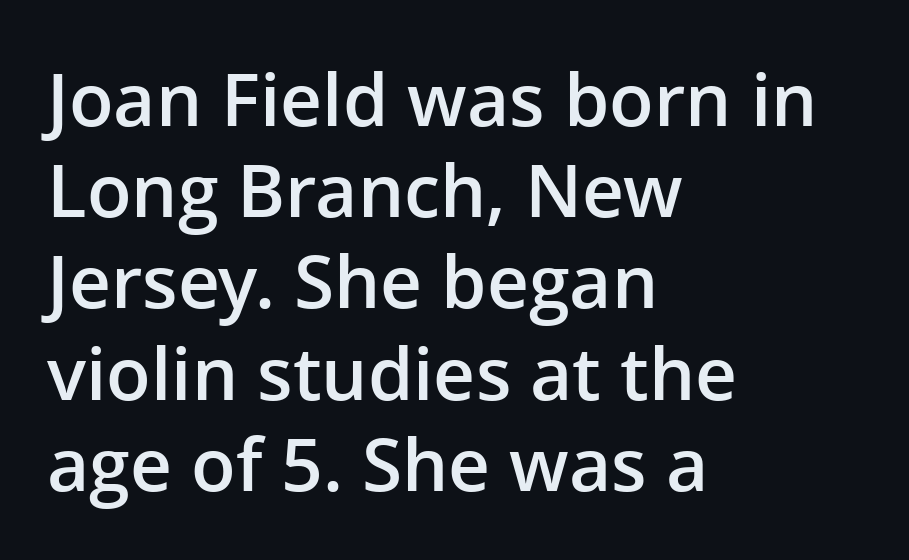
Q: Is the text bold? A: Semi-bold.
Q: Is the text italic (slanted)? A: No, it is upright.
Q: Is the typeface a serif or a sans-serif typeface? A: Sans-serif.
Q: Is the text underlined? A: No.
Q: How is the paragraph aligned? A: Left-aligned.
Q: Is the spacing between letters normal or unusually wide? A: Normal.
Q: Is the spacing between lines tight, normal or loose? A: Normal.
Q: Width (condensed, normal, or wide)? A: Normal.
Q: Stroke contrast? A: Low.
Q: x-height? A: Medium.
Q: Monospaced? A: No.
